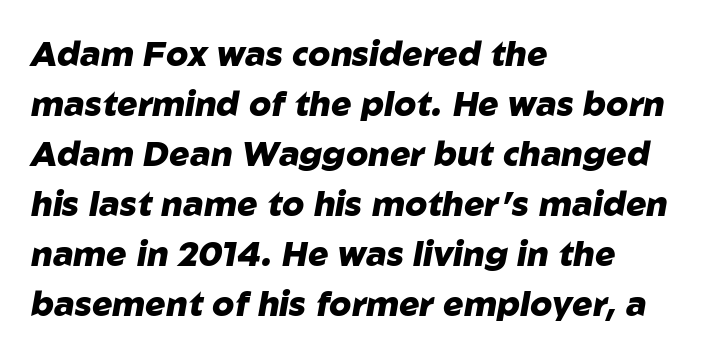
{"italic": "yes", "lean": "right", "slant_degrees": 10, "bold": "yes", "weight": "heavy", "width": "normal", "stroke_contrast": "low", "x_height": "medium", "monospaced": "no", "underline": "no", "align": "left", "line_spacing": "normal", "line_spacing_ratio": 1.47, "letter_spacing": "normal", "letter_spacing_em": 0.0, "glyph_px": 34}
